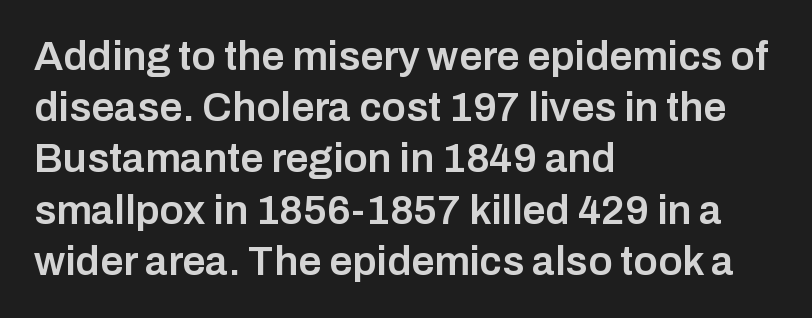
{"serif": "no", "italic": "no", "bold": "semi", "weight": "semibold", "width": "normal", "stroke_contrast": "low", "x_height": "medium", "monospaced": "no", "underline": "no", "align": "left", "line_spacing": "normal", "line_spacing_ratio": 1.25, "letter_spacing": "normal", "letter_spacing_em": 0.0, "glyph_px": 41}
